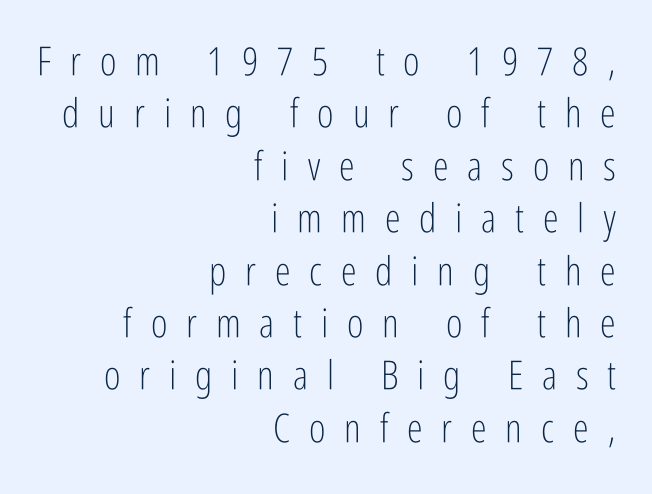
{"serif": "no", "italic": "no", "bold": "no", "weight": "light", "width": "condensed", "stroke_contrast": "low", "x_height": "medium", "monospaced": "no", "underline": "no", "align": "right", "line_spacing": "normal", "line_spacing_ratio": 1.31, "letter_spacing": "wide", "letter_spacing_em": 0.47, "glyph_px": 40}
